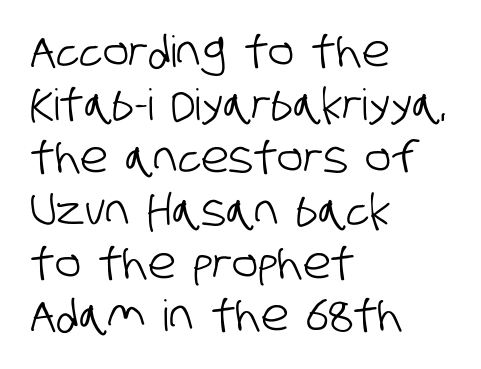
Serifs: no, the terminals of the letterforms are clean. Honestly, the letter spacing is just normal — you wouldn't notice it. A typesetter would call this proportional, since set widths differ per character. Bare-footed words on every line. In CSS terms this would be text-align: left.
